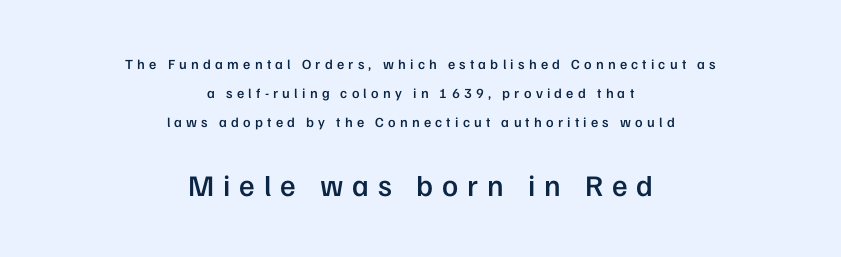
Quick note: not italic, upright. Weight: semibold (demi). Spacing verdict: proportional, widths tailored to each character. Compared with typical body copy, the letter spacing here is much looser. The whitespace from short lines is split evenly between both sides.
